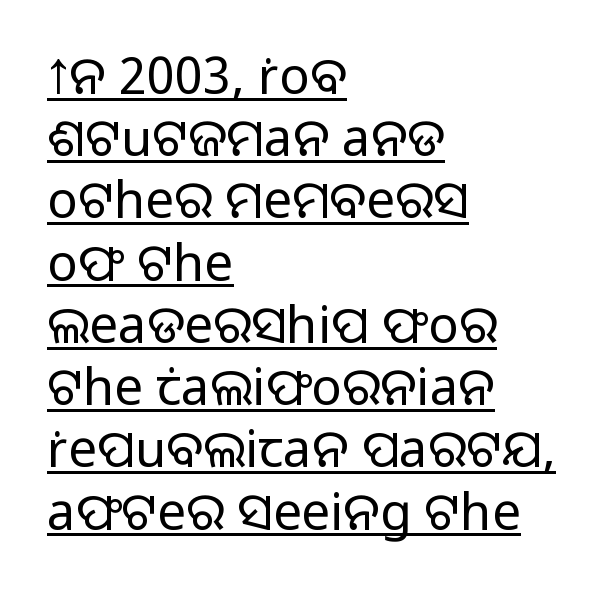
The image shows 51 px light sans-serif type, upright; set left-aligned, line spacing 1.22x, normal letter spacing, underlined; low stroke contrast and a medium x-height.
